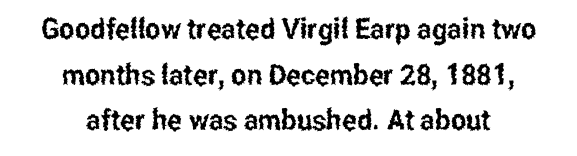
The image shows 29 px condensed sans-serif type, upright; set centered, normal line spacing (1.57x), normal letter spacing, not underlined; low stroke contrast and a medium x-height.
